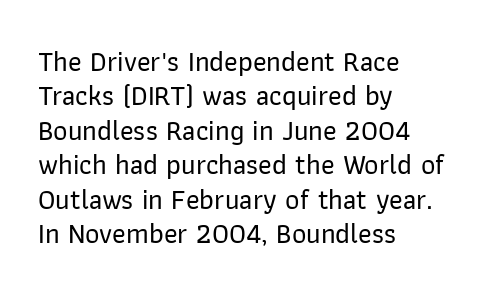
Q: Is the text italic (slanted)? A: No, it is upright.
Q: Is the typeface a serif or a sans-serif typeface? A: Sans-serif.
Q: Is the text underlined? A: No.
Q: How is the paragraph aligned? A: Left-aligned.
Q: Is the spacing between letters normal or unusually wide? A: Normal.
Q: Width (condensed, normal, or wide)? A: Normal.
Q: Stroke contrast? A: Low.
Q: x-height? A: Medium.
Q: Monospaced? A: No.
